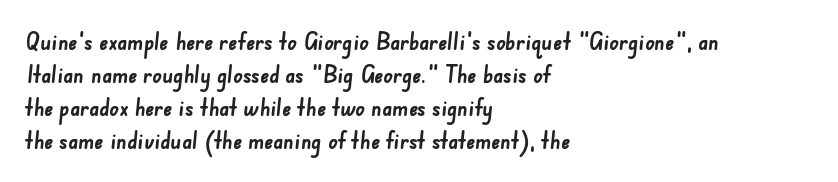
{"bold": "yes", "underline": "no", "align": "left", "line_spacing": "normal", "line_spacing_ratio": 1.44, "letter_spacing": "normal", "letter_spacing_em": 0.0, "glyph_px": 23}
